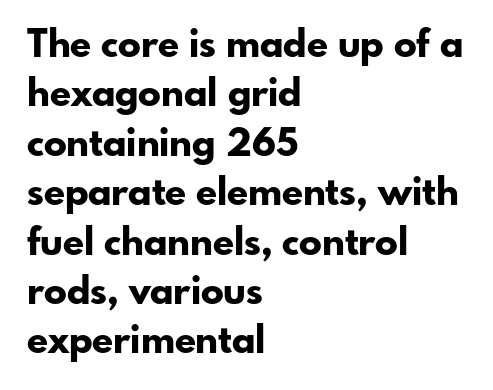
The face used here is a sans, in the tradition of grotesques and geometrics. Nothing unusual about the tracking: characters are spaced as the font intends. This is the regular roman posture of the typeface. In terms of weight, the rendering is a true, heavy bold. Descenders are the only things crossing below the line.
